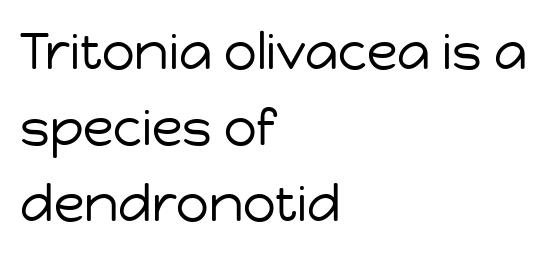
The rendering shows plain stroke endings on the letterforms — a sans-serif design. The letterforms sit shoulder to shoulder at normal distance. Spacing verdict: proportional, widths tailored to each character. No word sits above an underline. The axis of the letterforms is exactly vertical.
